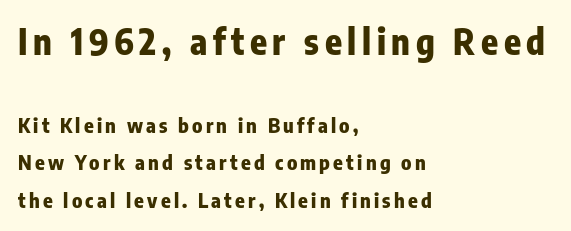
Q: Is the text bold? A: Yes.
Q: Is the text italic (slanted)? A: No, it is upright.
Q: Is the typeface a serif or a sans-serif typeface? A: Sans-serif.
Q: Is the text underlined? A: No.
Q: How is the paragraph aligned? A: Left-aligned.
Q: Which block of text is set in a larger size, the first (top) or the second (bottom)? A: The first (top) one.
Q: Width (condensed, normal, or wide)? A: Condensed.
Q: Stroke contrast? A: Low.
Q: x-height? A: Medium.
Q: Monospaced? A: No.
